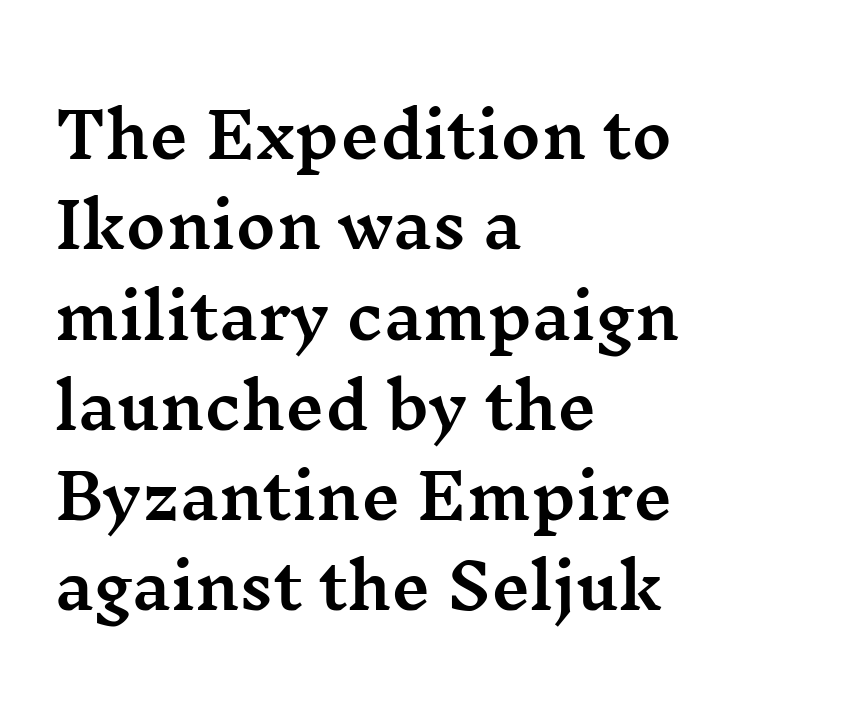
The image shows 61 px wide serif type, upright; set left-aligned, normal line spacing (1.48x), normal letter spacing, not underlined; medium stroke contrast and a medium x-height.
